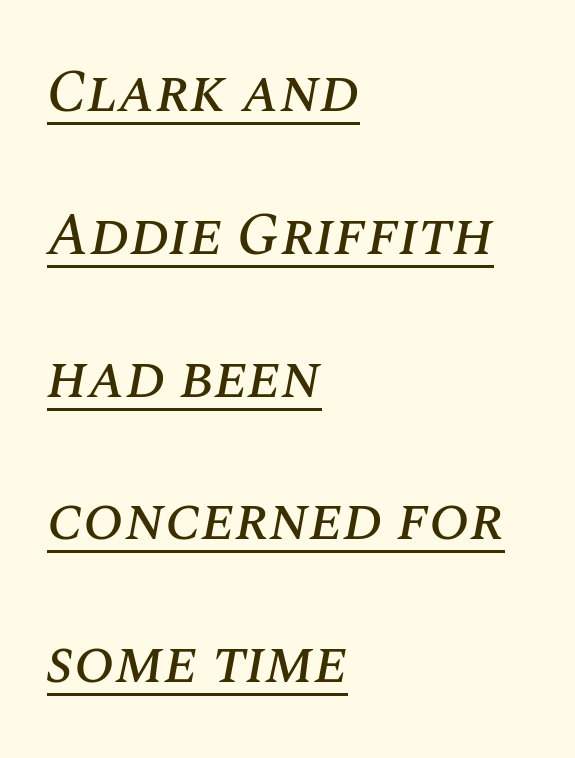
Q: Is the text italic (slanted)? A: Yes, it leans right by about 10 degrees.
Q: Is the text underlined? A: Yes.
Q: How is the paragraph aligned? A: Left-aligned.
Q: Is the spacing between letters normal or unusually wide? A: Normal.
Q: Is the spacing between lines tight, normal or loose? A: Loose.
Q: Width (condensed, normal, or wide)? A: Normal.
Q: Stroke contrast? A: Medium.
Q: x-height? A: Large.
Q: Monospaced? A: No.
